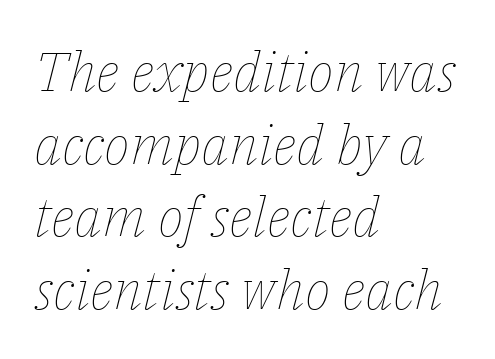
Alignment: flush left. Is there much room between lines? A standard amount, neither cramped nor airy. The face used here is proportionally spaced, like ordinary book or web type. The font sits on the lighter half of the weight spectrum, regular included. Check under the words: just untouched page.
